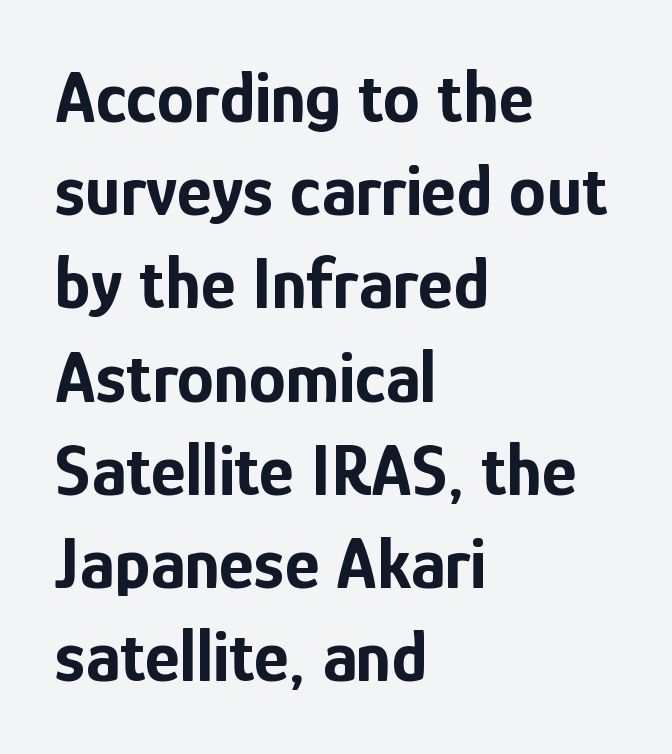
Leading matches the norm, producing a regular column. It's the straight-up-and-down kind of type. Bold? Absolutely — the strokes are thick and heavy. In CSS terms this would be text-align: left. Are there feet on the stems? There aren't — it's a sans.
